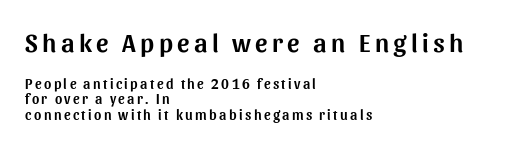
The image shows 26 px text type, upright; set left-aligned, tight line spacing (1.09x), not underlined; the first (top) block is 1.86x larger.
